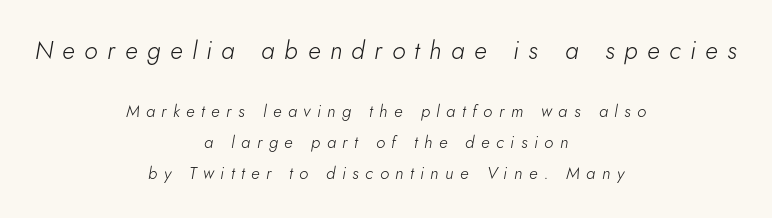
Q: Is the text bold? A: No.
Q: Is the text italic (slanted)? A: Yes, it leans right by about 5 degrees.
Q: Is the text underlined? A: No.
Q: How is the paragraph aligned? A: Centered.
Q: Is the spacing between letters normal or unusually wide? A: Unusually wide.
Q: Which block of text is set in a larger size, the first (top) or the second (bottom)? A: The first (top) one.
